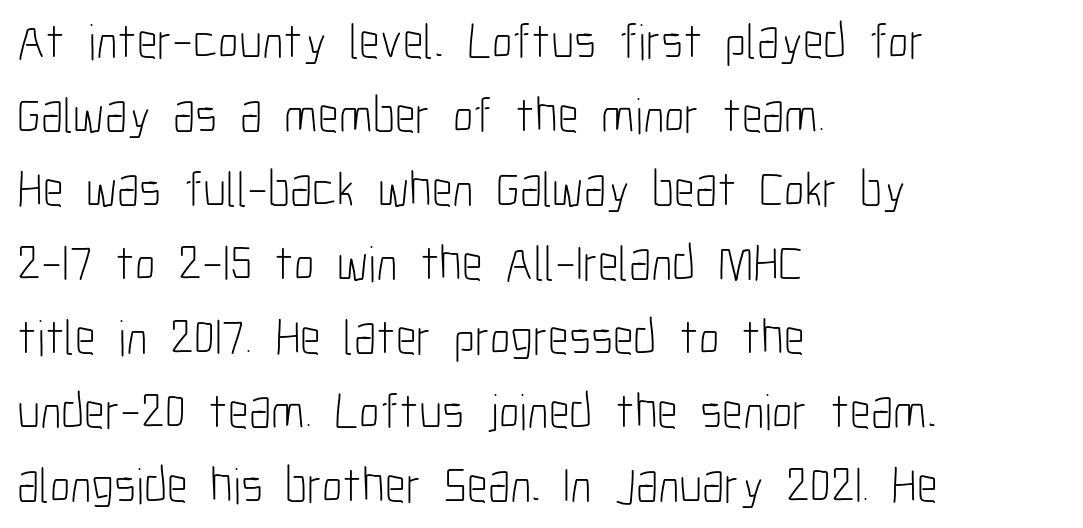
The image shows 50 px light, condensed sans-serif type, upright; set left-aligned, normal line spacing (1.48x), normal letter spacing, not underlined; low stroke contrast and a medium x-height.
